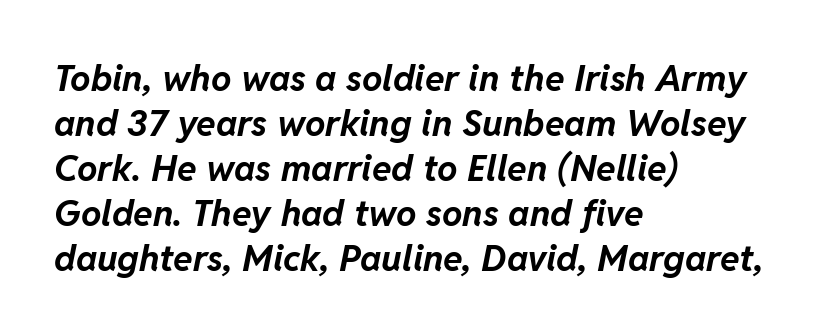
Q: Is the text bold? A: Yes.
Q: Is the text italic (slanted)? A: Yes, it leans right by about 11 degrees.
Q: Is the text underlined? A: No.
Q: How is the paragraph aligned? A: Left-aligned.
Q: Is the spacing between letters normal or unusually wide? A: Normal.
Q: Is the spacing between lines tight, normal or loose? A: Normal.
Q: Width (condensed, normal, or wide)? A: Normal.
Q: Stroke contrast? A: Low.
Q: x-height? A: Medium.
Q: Monospaced? A: No.
